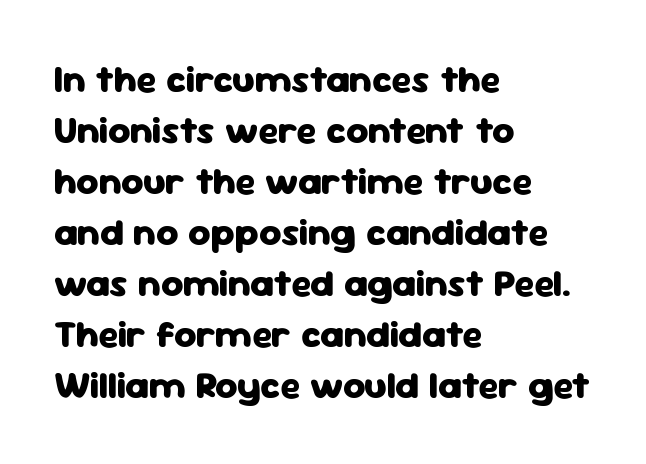
Q: Is the text bold? A: Yes.
Q: Is the text italic (slanted)? A: No, it is upright.
Q: Is the typeface a serif or a sans-serif typeface? A: Sans-serif.
Q: Is the text underlined? A: No.
Q: How is the paragraph aligned? A: Left-aligned.
Q: Is the spacing between letters normal or unusually wide? A: Normal.
Q: Is the spacing between lines tight, normal or loose? A: Normal.
Q: Width (condensed, normal, or wide)? A: Normal.
Q: Stroke contrast? A: Low.
Q: x-height? A: Medium.
Q: Monospaced? A: No.
